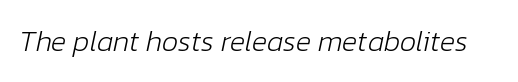
The face used here is proportionally spaced, like ordinary book or web type. Short note: letters normally spaced. A light-to-regular cut is what we see here. The face used here has a pronounced slope to its letters.
